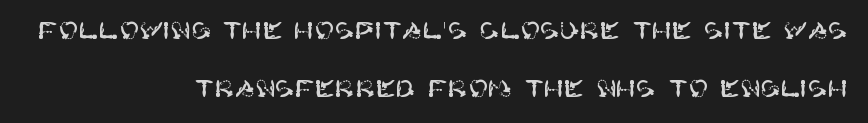
{"italic": "no", "underline": "no", "align": "right", "line_spacing": "loose", "line_spacing_ratio": 2.4, "letter_spacing": "normal", "letter_spacing_em": 0.0, "glyph_px": 24}
